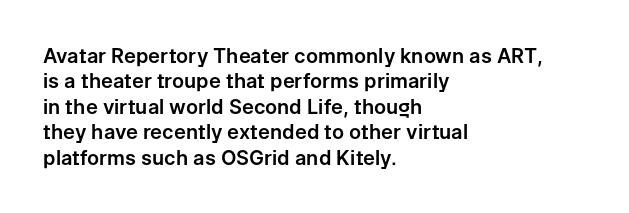
The image shows 20 px text type, upright; set left-aligned, normal line spacing (1.27x), normal letter spacing, not underlined.
